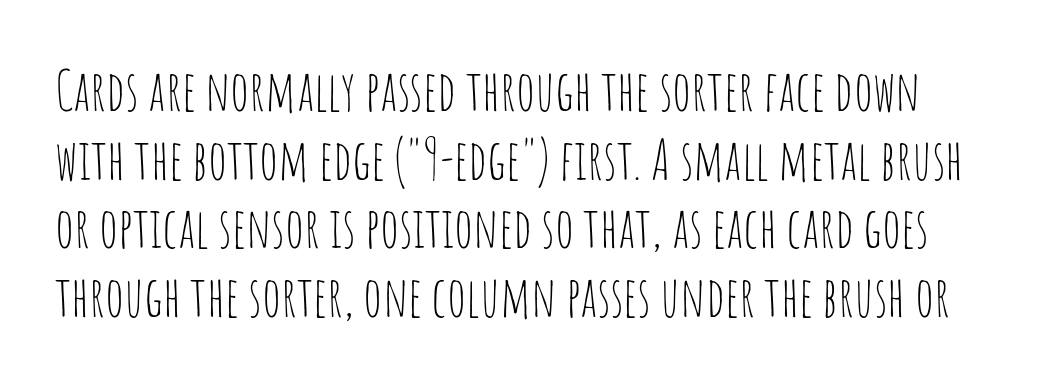
{"serif": "no", "italic": "no", "bold": "no", "weight": "thin", "width": "condensed", "stroke_contrast": "low", "x_height": "large", "monospaced": "no", "underline": "no", "line_spacing": "normal", "line_spacing_ratio": 1.25, "letter_spacing": "normal", "letter_spacing_em": 0.0, "glyph_px": 55}
